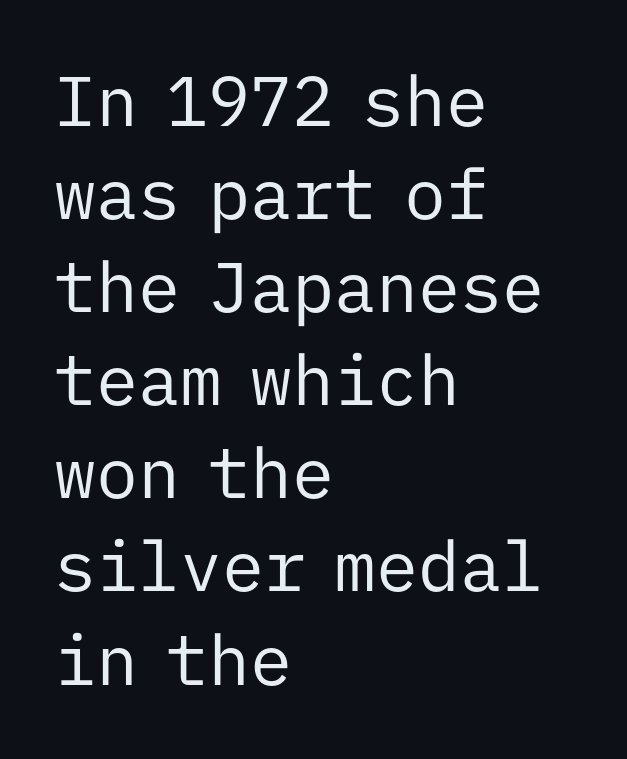
The space between consecutive lines is moderate. These lines keep a tight, regular rhythm from letter to letter. The characters are drawn with everyday or finer stroke widths. Only glyphs here, with clear space below each row.
